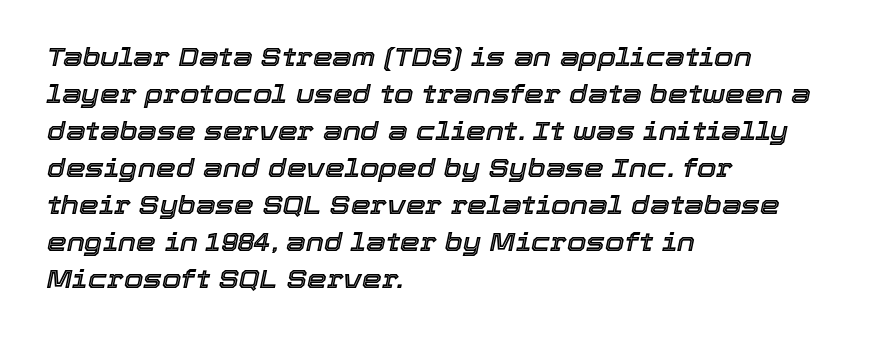
How are the letters spaced? Ordinarily, with no added tracking. The glyphs look as if they've been sheared to an angle. Regarding leading, the lines here are spaced in the standard way. Unmarked baselines from the first word to the last. A classic flush-left, rag-right setting is used for this passage.
